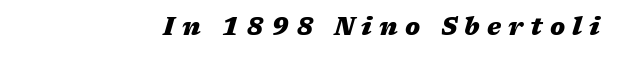
Q: Is the text bold? A: Yes.
Q: Is the text italic (slanted)? A: Yes, it leans right by about 17 degrees.
Q: Is the text underlined? A: No.
Q: How is the paragraph aligned? A: Right-aligned.
Q: Is the spacing between letters normal or unusually wide? A: Unusually wide.
